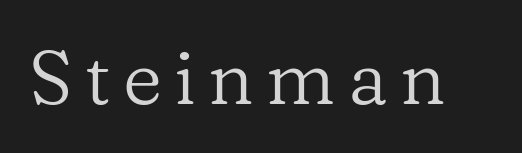
{"serif": "yes", "italic": "no", "bold": "no", "weight": "regular", "width": "normal", "stroke_contrast": "low", "x_height": "medium", "monospaced": "no", "underline": "no", "glyph_px": 76}
